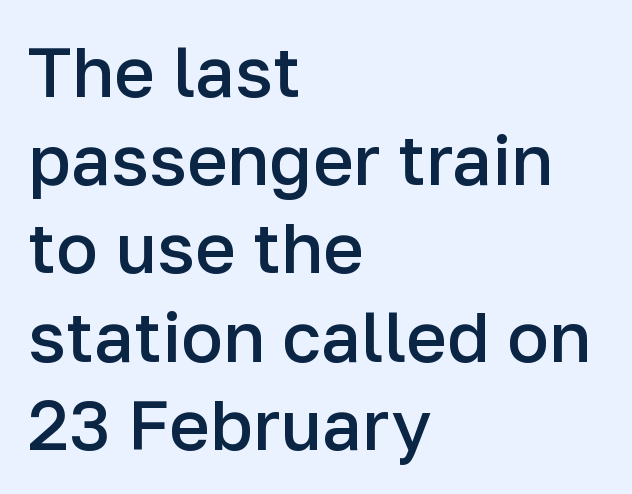
{"serif": "no", "italic": "no", "bold": "semi", "weight": "semibold", "width": "normal", "stroke_contrast": "low", "x_height": "medium", "monospaced": "no", "underline": "no", "align": "left", "line_spacing": "normal", "line_spacing_ratio": 1.26, "letter_spacing": "normal", "letter_spacing_em": 0.0, "glyph_px": 70}
